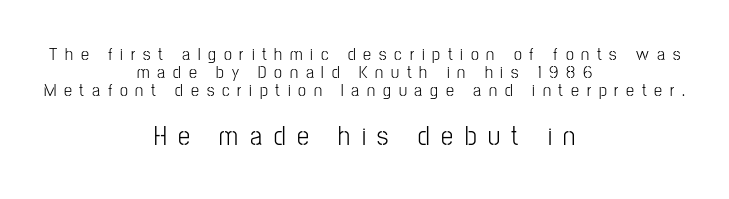
Q: Is the text bold? A: No.
Q: Is the text italic (slanted)? A: No, it is upright.
Q: Is the text underlined? A: No.
Q: How is the paragraph aligned? A: Centered.
Q: Is the spacing between letters normal or unusually wide? A: Unusually wide.
Q: Is the spacing between lines tight, normal or loose? A: Tight.
Q: Which block of text is set in a larger size, the first (top) or the second (bottom)? A: The second (bottom) one.
